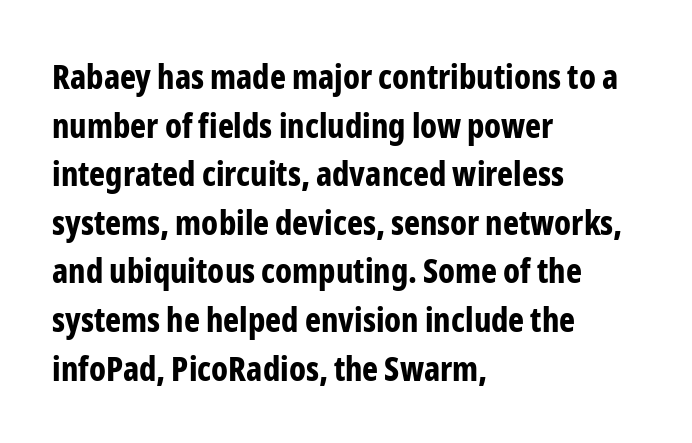
The type family on display is of the sans-serif kind. All the whitespace from short lines collects on the right. Set as a true bold cut, around the 700 mark. The passage shown is typed in a proportional face where columns would drift.
